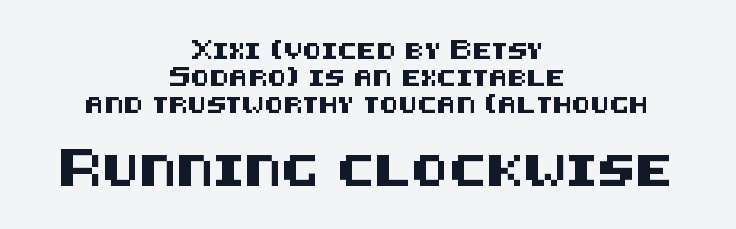
Q: Is the text italic (slanted)? A: No, it is upright.
Q: Is the typeface a serif or a sans-serif typeface? A: Sans-serif.
Q: Is the text underlined? A: No.
Q: How is the paragraph aligned? A: Centered.
Q: Is the spacing between letters normal or unusually wide? A: Normal.
Q: Is the spacing between lines tight, normal or loose? A: Normal.
Q: Which block of text is set in a larger size, the first (top) or the second (bottom)? A: The second (bottom) one.
Q: Width (condensed, normal, or wide)? A: Normal.
Q: Stroke contrast? A: Medium.
Q: x-height? A: Large.
